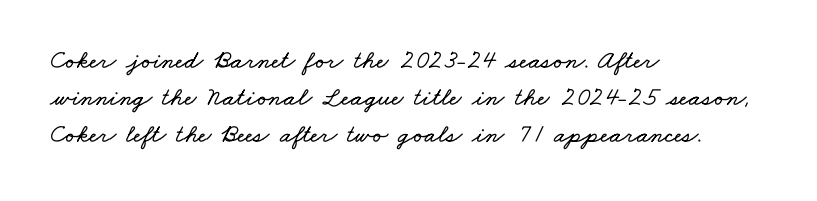
Q: Is the text underlined? A: No.
Q: How is the paragraph aligned? A: Left-aligned.
Q: Is the spacing between letters normal or unusually wide? A: Normal.
Q: Is the spacing between lines tight, normal or loose? A: Normal.
